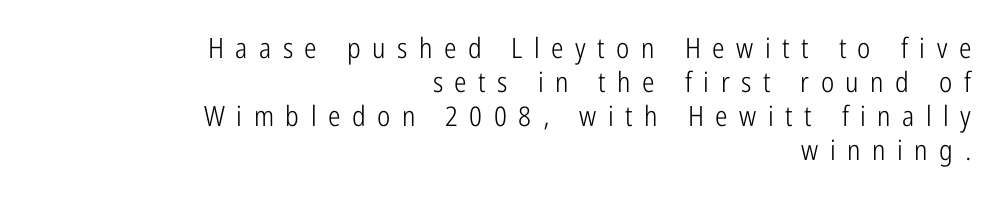
{"serif": "no", "italic": "no", "bold": "no", "weight": "light", "width": "condensed", "stroke_contrast": "low", "x_height": "medium", "monospaced": "no", "underline": "no", "align": "right", "line_spacing_ratio": 1.21, "letter_spacing": "wide", "letter_spacing_em": 0.41, "glyph_px": 28}
